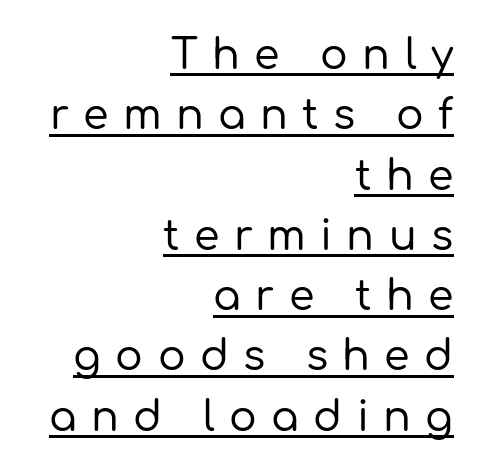
{"serif": "no", "italic": "no", "width": "normal", "stroke_contrast": "low", "x_height": "medium", "monospaced": "no", "underline": "yes", "align": "right", "line_spacing": "normal", "line_spacing_ratio": 1.47, "letter_spacing": "wide", "letter_spacing_em": 0.35, "glyph_px": 41}
